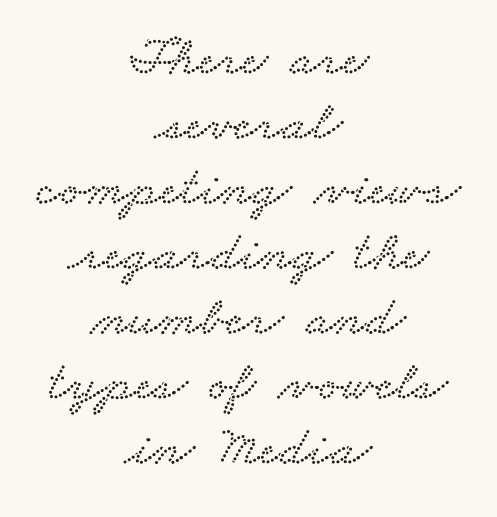
{"serif": "yes", "width": "wide", "stroke_contrast": "low", "x_height": "small", "monospaced": "no", "underline": "no", "align": "center", "line_spacing_ratio": 1.16, "letter_spacing": "normal", "letter_spacing_em": 0.0, "glyph_px": 56}
